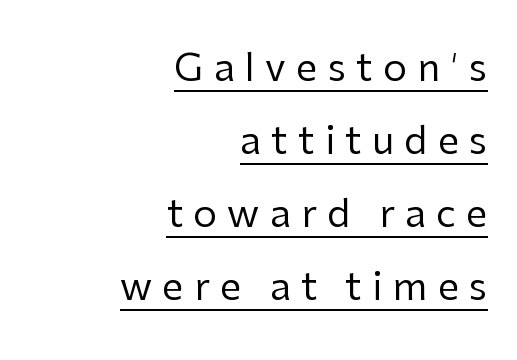
Q: Is the text bold? A: No.
Q: Is the text italic (slanted)? A: No, it is upright.
Q: Is the typeface a serif or a sans-serif typeface? A: Sans-serif.
Q: Is the text underlined? A: Yes.
Q: How is the paragraph aligned? A: Right-aligned.
Q: Is the spacing between letters normal or unusually wide? A: Unusually wide.
Q: Is the spacing between lines tight, normal or loose? A: Loose.
Q: Width (condensed, normal, or wide)? A: Normal.
Q: Stroke contrast? A: Low.
Q: x-height? A: Medium.
Q: Monospaced? A: No.
